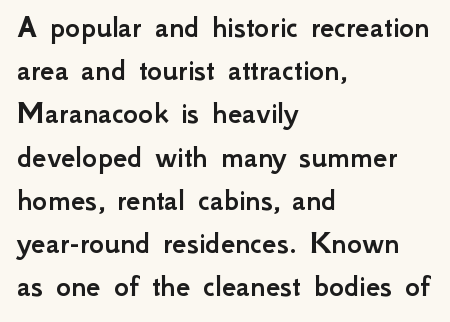
Horizontally, the lines are justified to the leading edge only. Posture: upright roman. The letters sit at their default tracking, neither squeezed nor spread. Note: no serifs on the glyphs. Vertical spacing — default.
